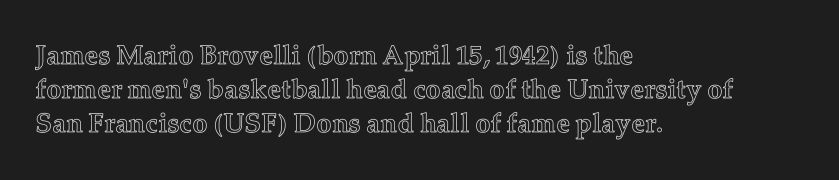
The image shows 27 px text type, upright; set left-aligned, normal line spacing (1.26x), normal letter spacing, not underlined.
